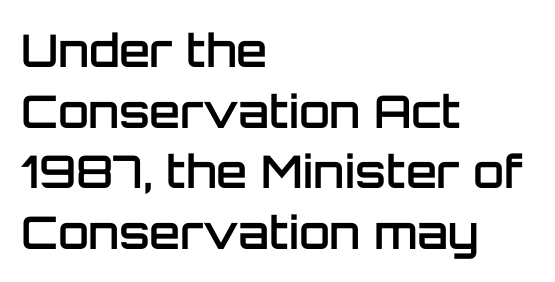
{"serif": "no", "italic": "no", "bold": "semi", "weight": "semibold", "width": "normal", "stroke_contrast": "low", "x_height": "large", "monospaced": "no", "underline": "no", "align": "left", "line_spacing": "normal", "line_spacing_ratio": 1.35, "letter_spacing": "normal", "letter_spacing_em": 0.0, "glyph_px": 45}
